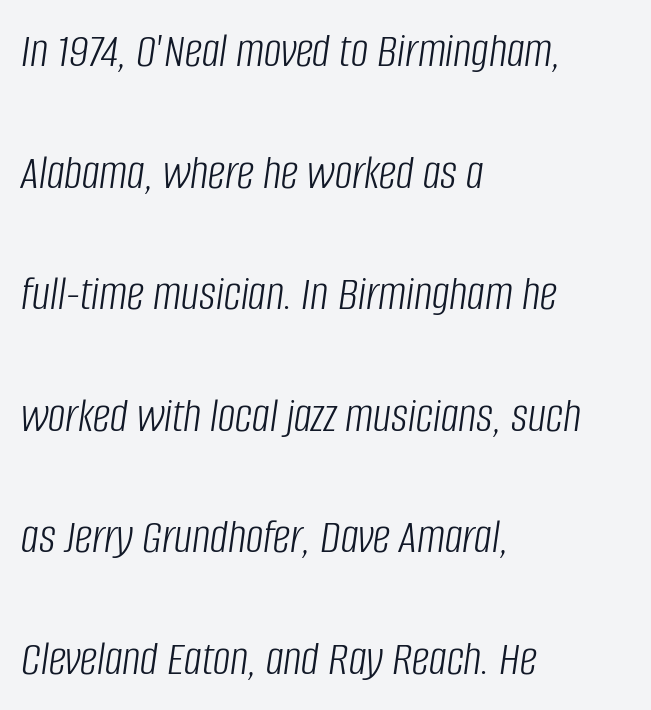
The string is rendered with underlining switched off. A typesetter would mark this as italic. Weight: not bold — regular or lighter. Vertically, the passage feels expansive, rows floating well apart. Each word holds together tightly as a unit, with standard inter-letter gaps.
